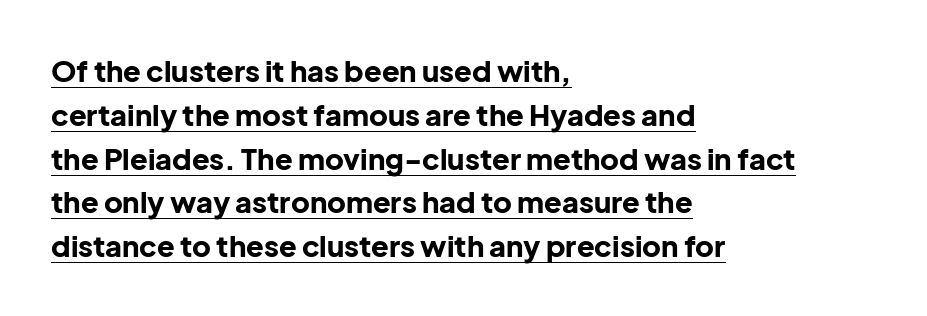
Q: Is the text bold? A: Yes.
Q: Is the text italic (slanted)? A: No, it is upright.
Q: Is the typeface a serif or a sans-serif typeface? A: Sans-serif.
Q: Is the text underlined? A: Yes.
Q: How is the paragraph aligned? A: Left-aligned.
Q: Is the spacing between letters normal or unusually wide? A: Normal.
Q: Is the spacing between lines tight, normal or loose? A: Normal.
Q: Width (condensed, normal, or wide)? A: Normal.
Q: Stroke contrast? A: Low.
Q: x-height? A: Medium.
Q: Monospaced? A: No.
